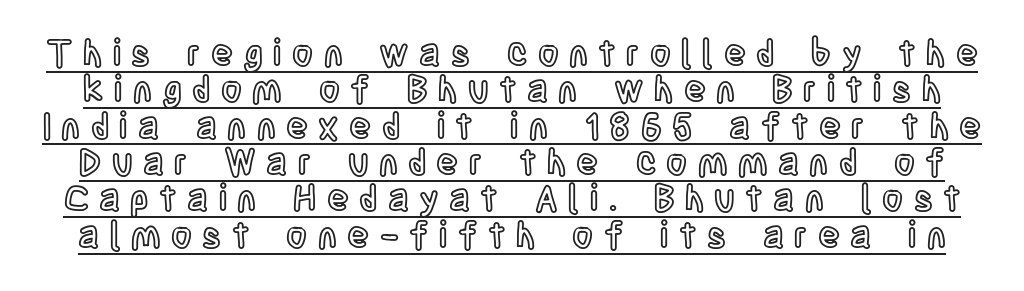
{"italic": "no", "width": "condensed", "x_height": "large", "monospaced": "no", "underline": "yes", "line_spacing": "tight", "line_spacing_ratio": 1.01, "letter_spacing": "wide", "letter_spacing_em": 0.29, "glyph_px": 36}
